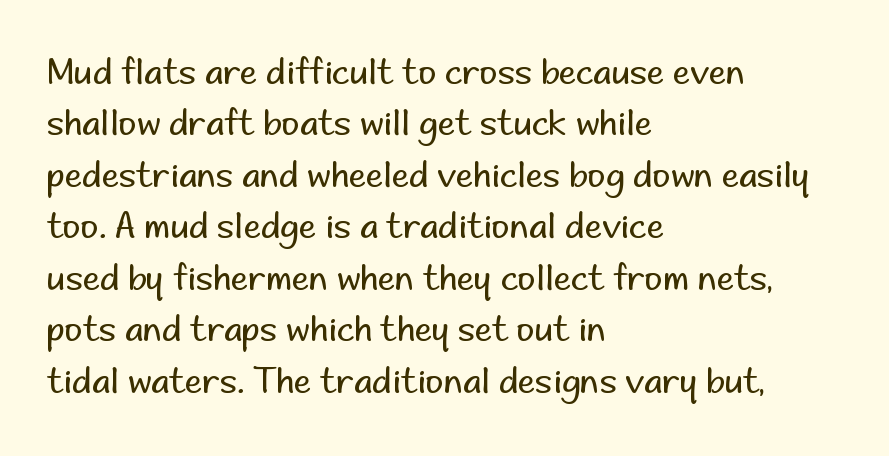
Q: Is the text bold? A: No.
Q: Is the text italic (slanted)? A: No, it is upright.
Q: Is the typeface a serif or a sans-serif typeface? A: Sans-serif.
Q: Is the text underlined? A: No.
Q: How is the paragraph aligned? A: Left-aligned.
Q: Is the spacing between letters normal or unusually wide? A: Normal.
Q: Is the spacing between lines tight, normal or loose? A: Normal.
Q: Width (condensed, normal, or wide)? A: Normal.
Q: Stroke contrast? A: Low.
Q: x-height? A: Small.
Q: Monospaced? A: No.
